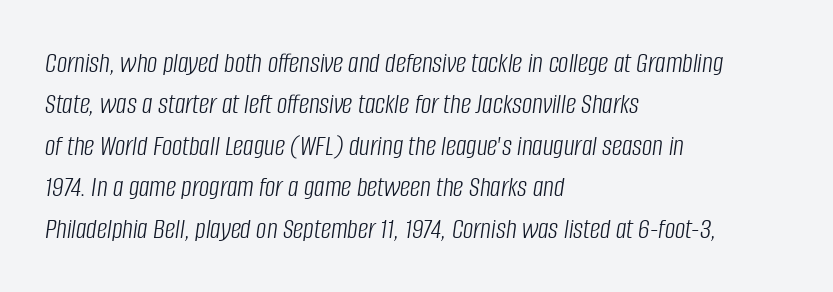
Lines of text with bare space underneath. Standard letterfit; no display-style spreading of the glyphs. Counters stay open thanks to moderate or lighter strokes. Reading down the block, your eye returns to a fixed left position each line. This sample keeps an unexceptional amount of space between lines. Proportional: the letters do not fall into vertical columns.
